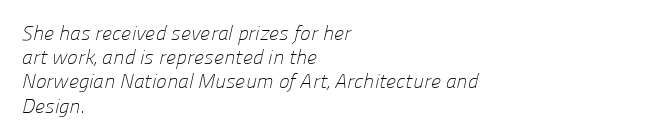
Q: Is the text bold? A: No.
Q: Is the text underlined? A: No.
Q: How is the paragraph aligned? A: Left-aligned.
Q: Is the spacing between letters normal or unusually wide? A: Normal.
